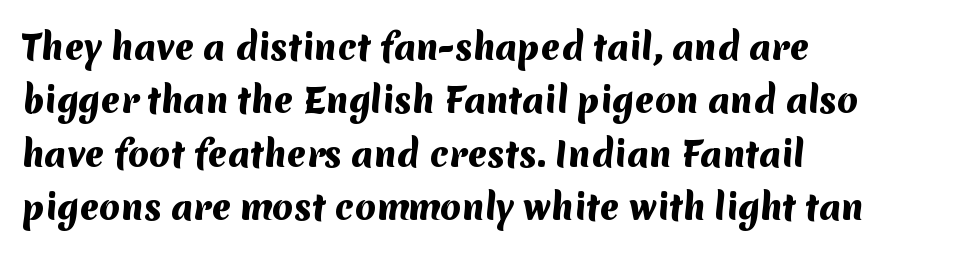
Nothing sits at the stroke ends, so this counts as sans-serif. Decoration check: the copy has no underline. Honestly, the letter spacing is just normal — you wouldn't notice it. Strokes here are thick enough to call this a true bold. This sample has the flowing, uneven cadence of proportional lettering. Vertically, the passage feels balanced, rows spaced as you'd expect.
